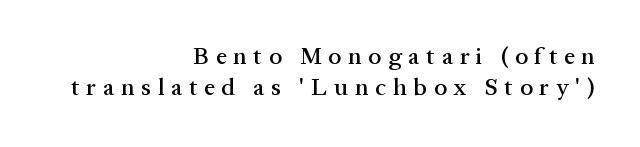
The image shows 24 px text type, upright; set right-aligned, normal line spacing (1.31x), unusually wide letter spacing (+0.28 em), not underlined.
